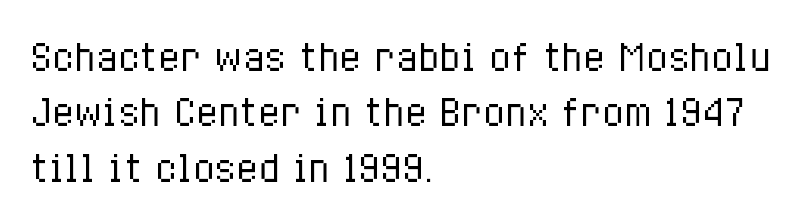
Q: Is the text bold? A: No.
Q: Is the text italic (slanted)? A: No, it is upright.
Q: Is the text underlined? A: No.
Q: How is the paragraph aligned? A: Left-aligned.
Q: Is the spacing between letters normal or unusually wide? A: Normal.
Q: Is the spacing between lines tight, normal or loose? A: Normal.
Q: Width (condensed, normal, or wide)? A: Condensed.
Q: Stroke contrast? A: Low.
Q: x-height? A: Medium.
Q: Monospaced? A: No.
